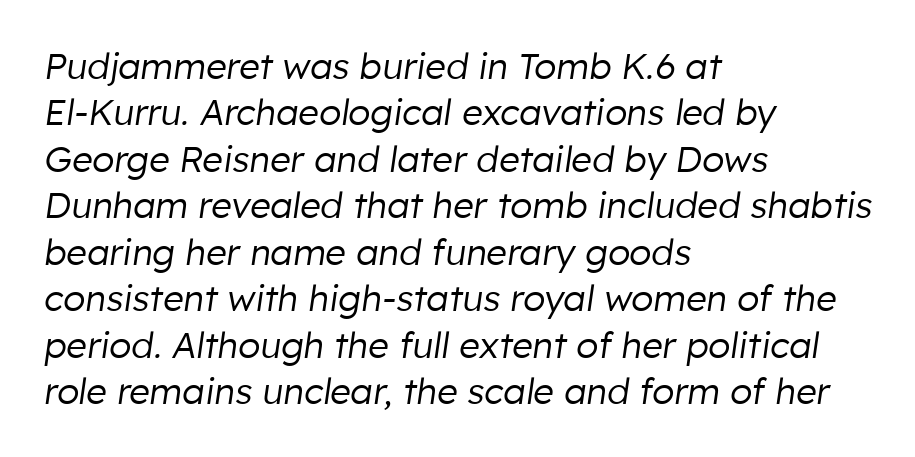
{"italic": "yes", "lean": "right", "slant_degrees": 8, "bold": "no", "weight": "regular", "width": "normal", "stroke_contrast": "low", "x_height": "medium", "monospaced": "no", "underline": "no", "align": "left", "line_spacing": "normal", "line_spacing_ratio": 1.29, "letter_spacing": "normal", "letter_spacing_em": 0.0, "glyph_px": 36}
